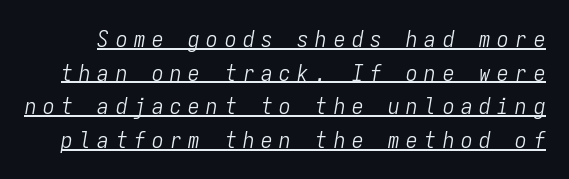
The image shows 23 px text type, italic (leaning right); set normal line spacing (1.46x), unusually wide letter spacing (+0.29 em), underlined.
